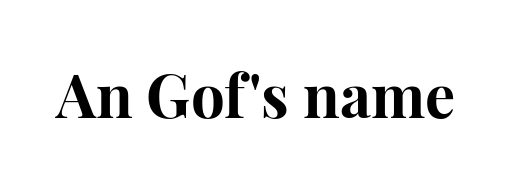
The image shows 60 px bold serif type, upright; set normal letter spacing, not underlined; high stroke contrast and a medium x-height.
